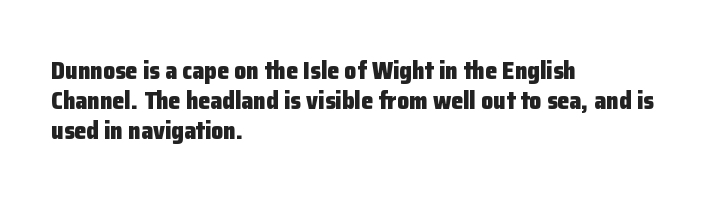
Q: Is the text bold? A: Yes.
Q: Is the text italic (slanted)? A: No, it is upright.
Q: Is the text underlined? A: No.
Q: How is the paragraph aligned? A: Left-aligned.
Q: Is the spacing between letters normal or unusually wide? A: Normal.
